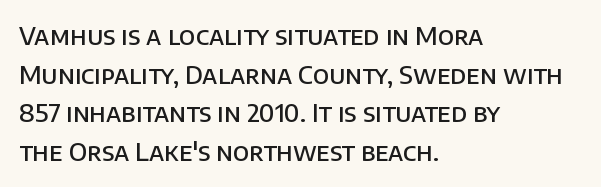
Q: Is the text bold? A: Semi-bold.
Q: Is the text italic (slanted)? A: No, it is upright.
Q: Is the text underlined? A: No.
Q: How is the paragraph aligned? A: Left-aligned.
Q: Is the spacing between letters normal or unusually wide? A: Normal.
Q: Is the spacing between lines tight, normal or loose? A: Normal.
